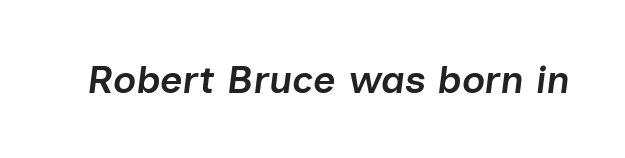
{"italic": "yes", "lean": "right", "slant_degrees": 7, "bold": "semi", "weight": "semibold", "width": "normal", "stroke_contrast": "low", "x_height": "medium", "monospaced": "no", "underline": "no", "letter_spacing": "normal", "letter_spacing_em": 0.0, "glyph_px": 39}
